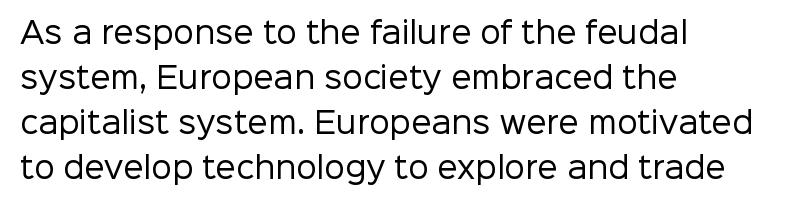
Q: Is the text bold? A: No.
Q: Is the text italic (slanted)? A: No, it is upright.
Q: Is the typeface a serif or a sans-serif typeface? A: Sans-serif.
Q: Is the text underlined? A: No.
Q: How is the paragraph aligned? A: Left-aligned.
Q: Is the spacing between letters normal or unusually wide? A: Normal.
Q: Is the spacing between lines tight, normal or loose? A: Normal.
Q: Width (condensed, normal, or wide)? A: Normal.
Q: Stroke contrast? A: Low.
Q: x-height? A: Medium.
Q: Monospaced? A: No.
